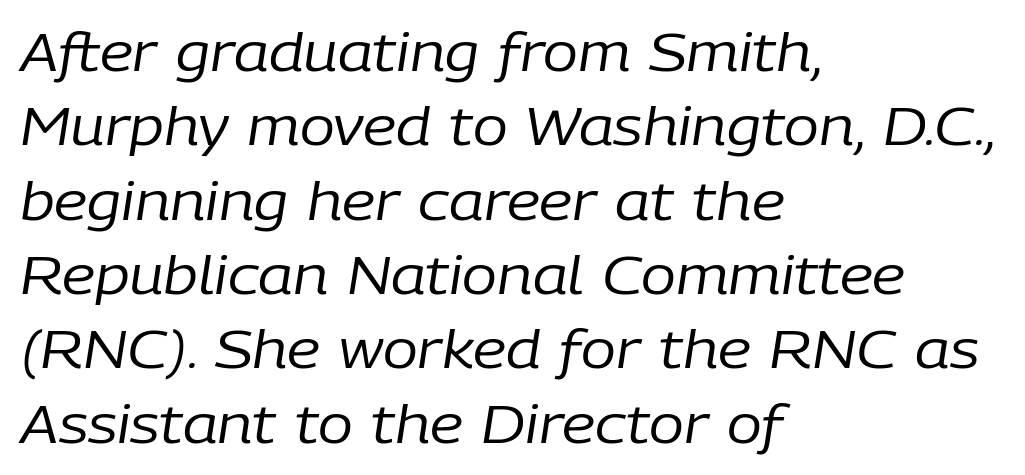
The image shows 52 px regular-weight type, italic (leaning right); set left-aligned, normal line spacing (1.43x), normal letter spacing, not underlined; low stroke contrast and a medium x-height.
